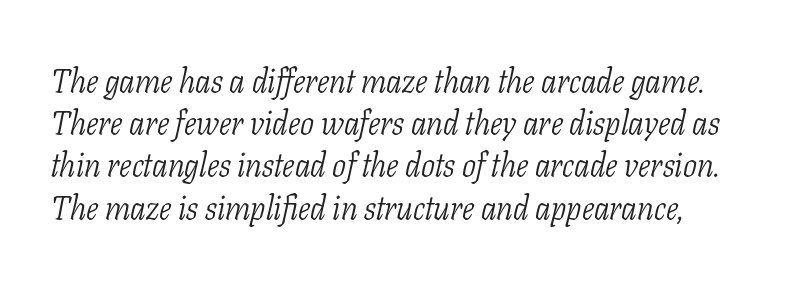
Q: Is the text bold? A: No.
Q: Is the text italic (slanted)? A: Yes, it leans right by about 11 degrees.
Q: Is the typeface a serif or a sans-serif typeface? A: Serif.
Q: Is the text underlined? A: No.
Q: Is the spacing between letters normal or unusually wide? A: Normal.
Q: Is the spacing between lines tight, normal or loose? A: Normal.
Q: Width (condensed, normal, or wide)? A: Condensed.
Q: Stroke contrast? A: Low.
Q: x-height? A: Medium.
Q: Monospaced? A: No.
